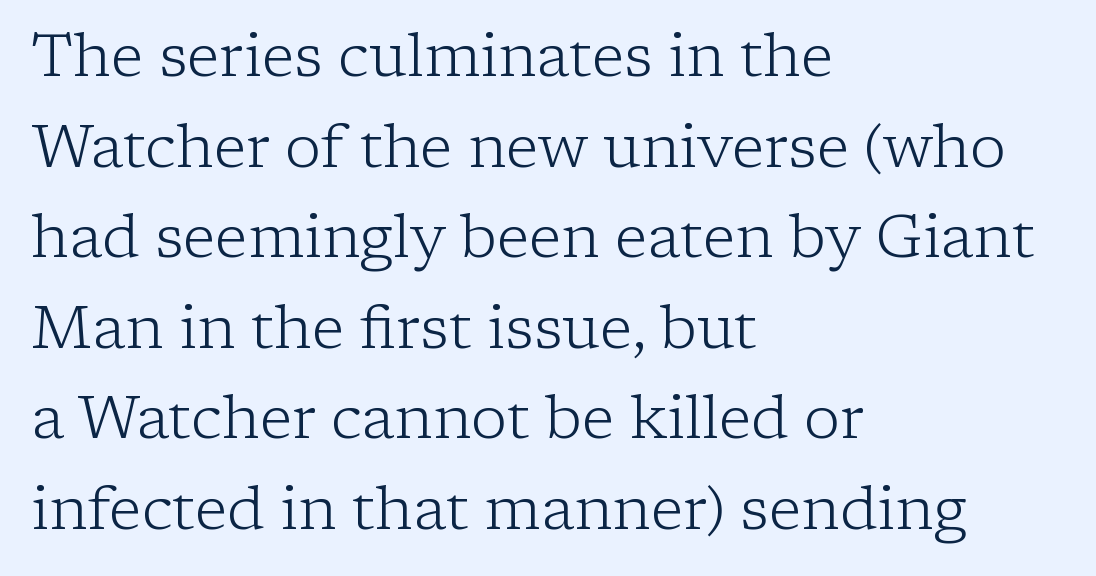
The image shows 60 px light serif type, upright; set left-aligned, normal line spacing (1.51x), normal letter spacing, not underlined; low stroke contrast and a medium x-height.
